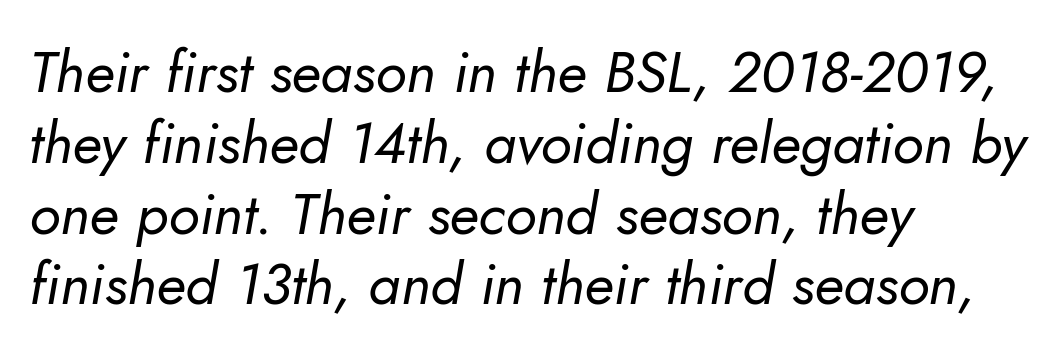
{"italic": "yes", "lean": "right", "slant_degrees": 10, "bold": "no", "weight": "regular", "width": "normal", "stroke_contrast": "low", "x_height": "small", "monospaced": "no", "underline": "no", "align": "left", "line_spacing_ratio": 1.22, "letter_spacing": "normal", "letter_spacing_em": 0.0, "glyph_px": 58}
